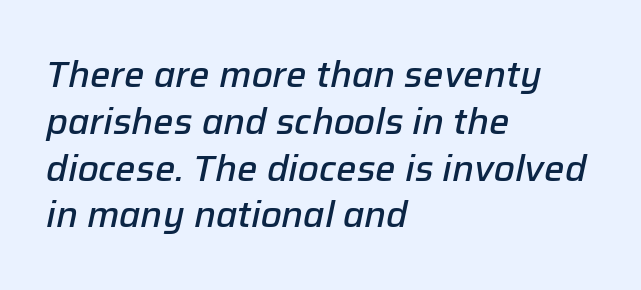
The image shows 36 px semibold type, italic (leaning right); set left-aligned, normal line spacing (1.3x), normal letter spacing, not underlined; low stroke contrast and a medium x-height.
